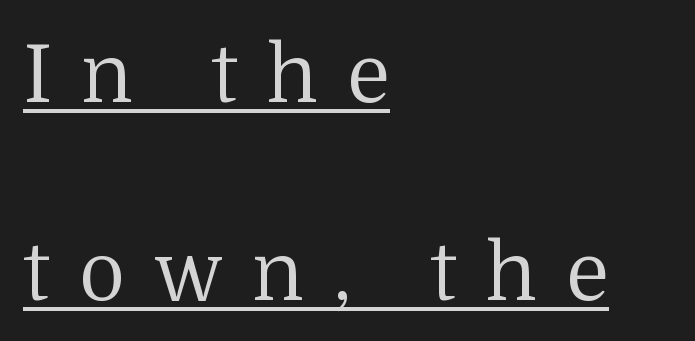
All the whitespace from short lines collects on the right. Does the leading feel generous? Absolutely, it's lavish. Underlining? Definitely there. Stems and bowls with no extra thickness — not bold. Typographically, this falls in the serif category. Style check: upright.
